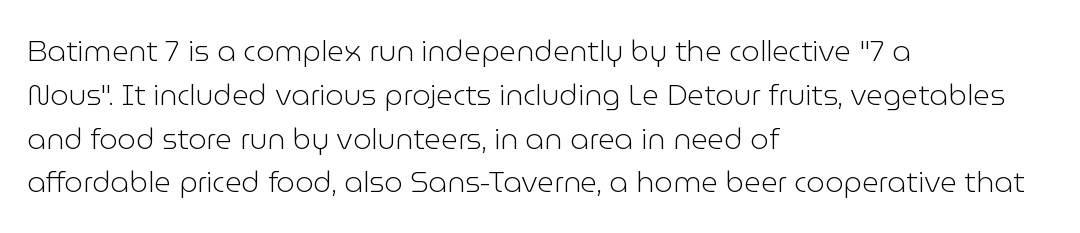
Q: Is the text bold? A: No.
Q: Is the text italic (slanted)? A: No, it is upright.
Q: Is the typeface a serif or a sans-serif typeface? A: Sans-serif.
Q: Is the text underlined? A: No.
Q: How is the paragraph aligned? A: Left-aligned.
Q: Is the spacing between letters normal or unusually wide? A: Normal.
Q: Is the spacing between lines tight, normal or loose? A: Normal.
Q: Width (condensed, normal, or wide)? A: Normal.
Q: Stroke contrast? A: Low.
Q: x-height? A: Medium.
Q: Monospaced? A: No.
